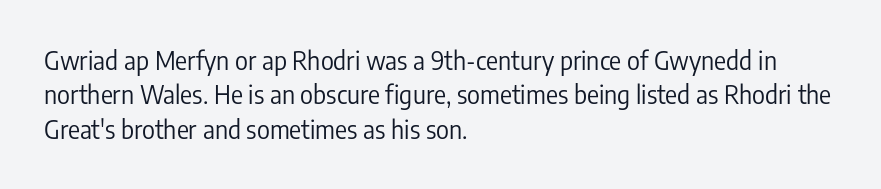
{"italic": "no", "bold": "no", "underline": "no", "align": "left", "line_spacing": "normal", "line_spacing_ratio": 1.38, "letter_spacing": "normal", "letter_spacing_em": 0.0, "glyph_px": 25}
